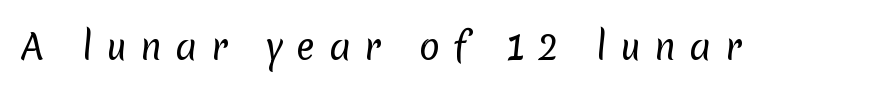
The image shows 35 px regular-weight sans-serif type; set unusually wide letter spacing (+0.38 em), not underlined; low stroke contrast and a medium x-height.
